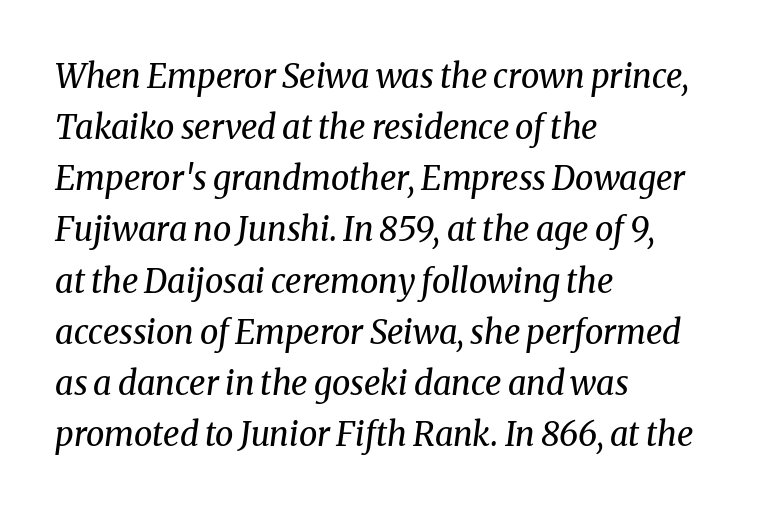
Only glyphs here, with clear space below each row. It's the slanting kind of type. Observe the serifs anchoring each vertical stroke in this sample. The passage shown stacks its lines at a standard gap. No chunkiness to these letters — they're not bold.
